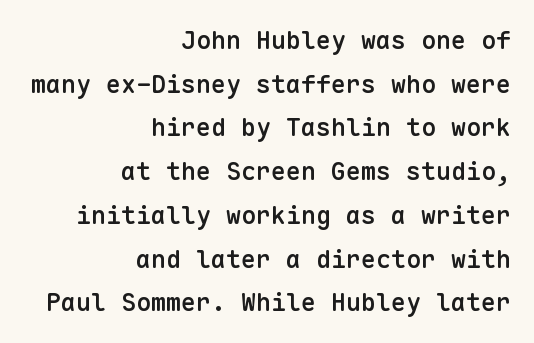
The image shows 25 px text type, upright; set right-aligned, line spacing 1.75x, normal letter spacing, not underlined.
